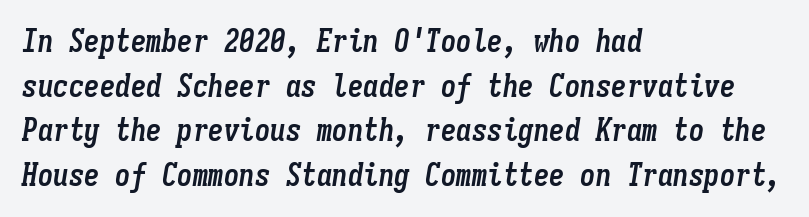
{"italic": "yes", "lean": "right", "slant_degrees": 9, "bold": "yes", "weight": "semibold", "width": "condensed", "stroke_contrast": "low", "x_height": "medium", "monospaced": "yes", "underline": "no", "align": "left", "line_spacing": "normal", "line_spacing_ratio": 1.44, "letter_spacing": "normal", "letter_spacing_em": 0.0, "glyph_px": 31}
